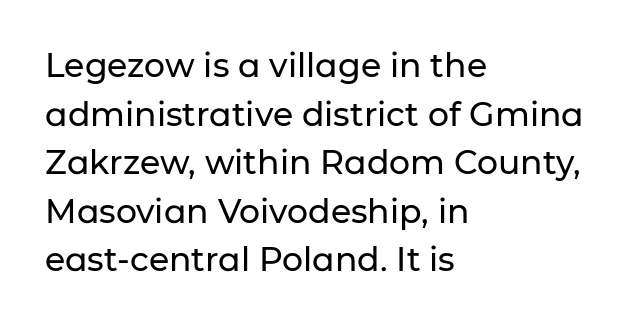
The image shows 33 px sans-serif type, upright; set left-aligned, normal line spacing (1.47x), normal letter spacing, not underlined; low stroke contrast and a medium x-height.
